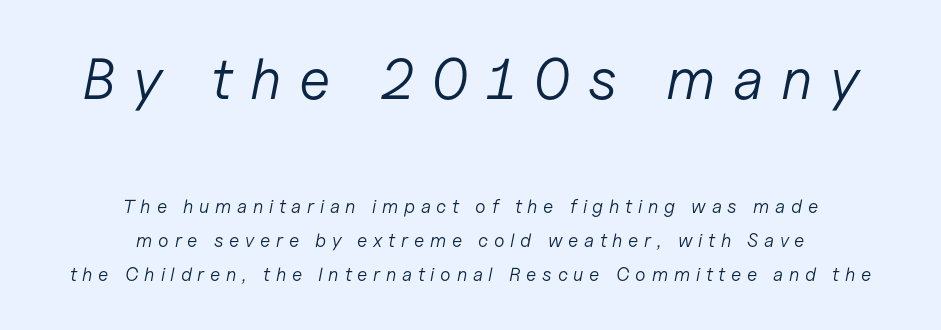
The image shows 58 px light type, italic (leaning right); set centered, line spacing 1.8x, unusually wide letter spacing (+0.3 em), not underlined; the first (top) block is 3.05x larger; low stroke contrast and a medium x-height.
